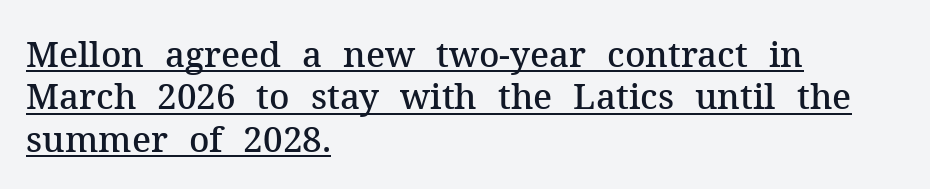
The image shows 35 px semibold serif type, upright; set left-aligned, line spacing 1.21x, normal letter spacing, underlined; medium stroke contrast and a medium x-height.
